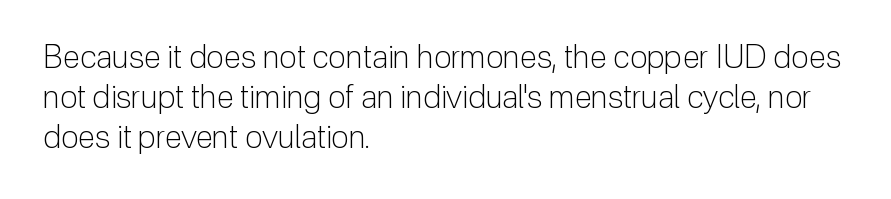
The image shows 32 px light sans-serif type, upright; set left-aligned, normal line spacing (1.25x), normal letter spacing, not underlined; low stroke contrast and a medium x-height.
